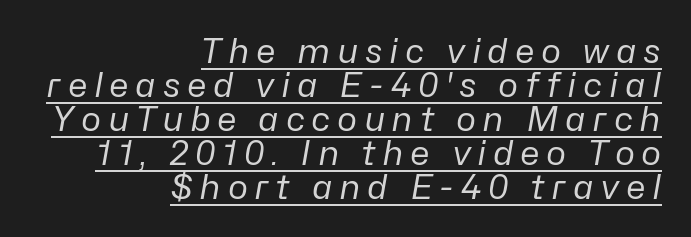
Every row of glyphs terminates at an identical x-position on the right. The typesetter has applied underlining to the passage shown. Heft: none added — not bold. If you drew a line through each stem, it would be angled. Character widths vary here, with narrow letters taking less room than wide ones.
